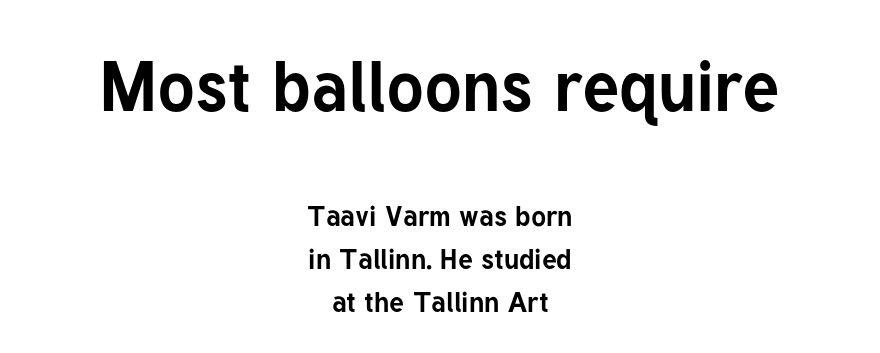
The image shows 70 px bold sans-serif type, upright; set centered, normal line spacing (1.53x), normal letter spacing, not underlined; the first (top) block is 2.5x larger; low stroke contrast and a medium x-height.
